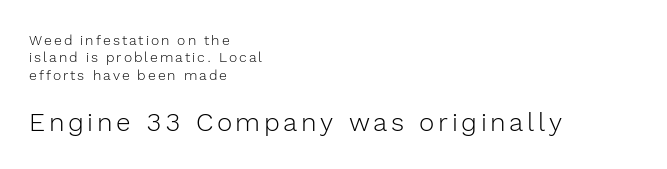
Q: Is the text bold? A: No.
Q: Is the text italic (slanted)? A: No, it is upright.
Q: Is the text underlined? A: No.
Q: How is the paragraph aligned? A: Left-aligned.
Q: Which block of text is set in a larger size, the first (top) or the second (bottom)? A: The second (bottom) one.
